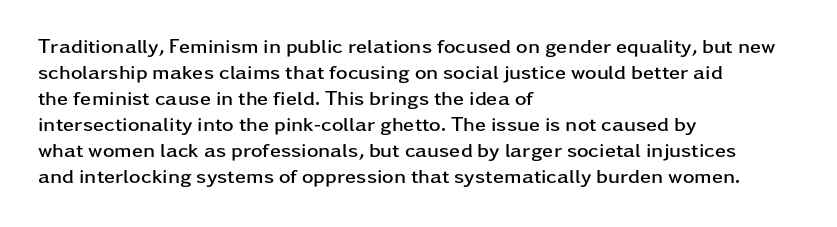
Q: Is the text bold? A: Yes.
Q: Is the text italic (slanted)? A: No, it is upright.
Q: Is the text underlined? A: No.
Q: How is the paragraph aligned? A: Left-aligned.
Q: Is the spacing between letters normal or unusually wide? A: Normal.
Q: Is the spacing between lines tight, normal or loose? A: Normal.
